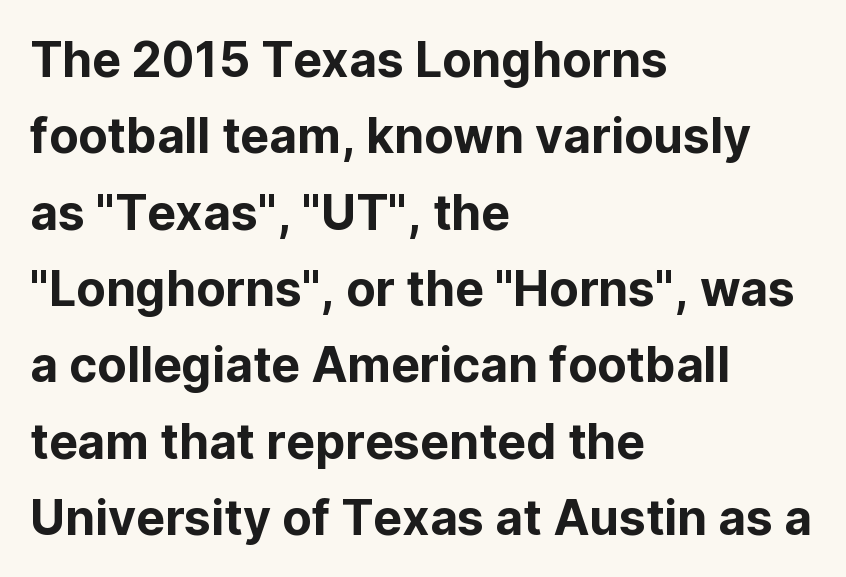
Each letter keeps its own natural width here, so spacing adapts to shape. Visually the block forms a straight wall on the left and a jagged coastline on the right. Examine the stroke ends and you'll find no serifs. Notice how the stems are strictly vertical — no italics here.
